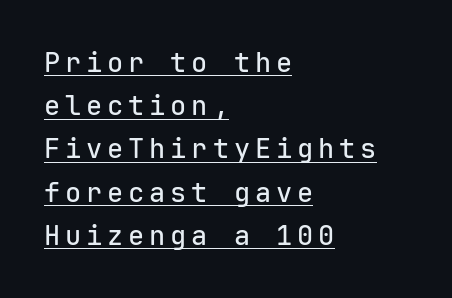
A baseline rule has been typeset under these characters. The passage shown stacks its lines at a standard gap. Notice how the stems are strictly vertical — no italics here. If you drew a ruler down the left edge, every line would touch it.
